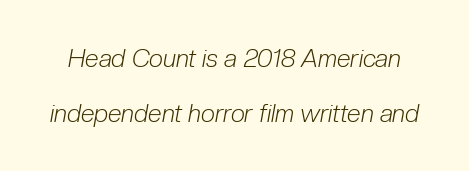
The image shows 25 px text type, italic (leaning right); set loose line spacing (2.2x), normal letter spacing, not underlined.
